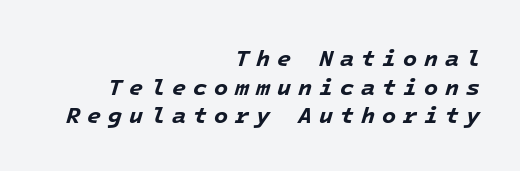
Q: Is the text bold? A: Yes.
Q: Is the text italic (slanted)? A: Yes, it leans right by about 16 degrees.
Q: Is the text underlined? A: No.
Q: How is the paragraph aligned? A: Right-aligned.
Q: Is the spacing between letters normal or unusually wide? A: Unusually wide.
